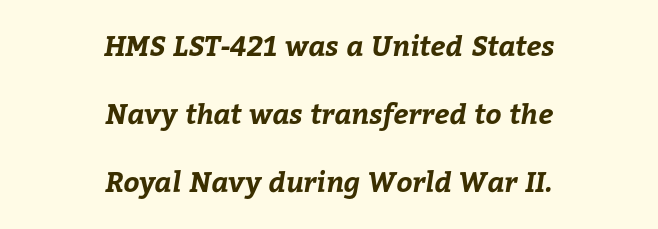
The image shows 28 px bold type; set centered, loose line spacing (2.43x), normal letter spacing, not underlined; low stroke contrast and a medium x-height.
